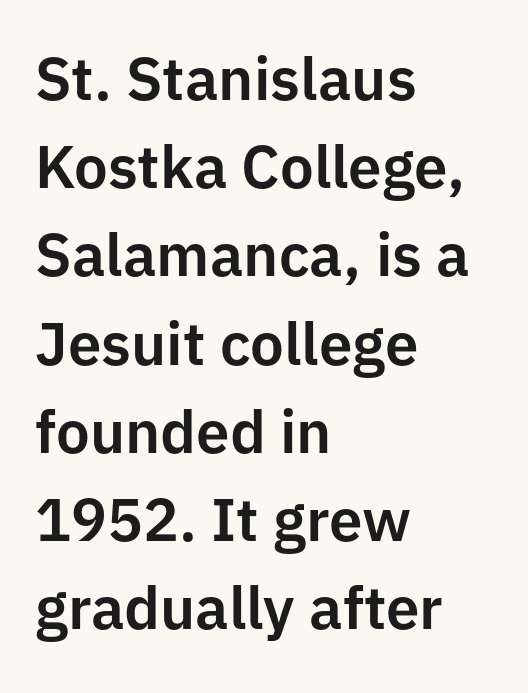
Do the characters align in a grid? No, the font is proportional. The ragged edge is on the right, which tells us the setting is flush left. The typeface chosen for these lines omits serifs. You can tell it's not italic because the verticals are truly vertical.
